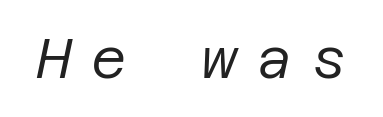
{"italic": "yes", "lean": "right", "slant_degrees": 12, "bold": "no", "weight": "regular", "width": "normal", "stroke_contrast": "low", "x_height": "large", "underline": "no", "letter_spacing": "wide", "letter_spacing_em": 0.35, "glyph_px": 55}
